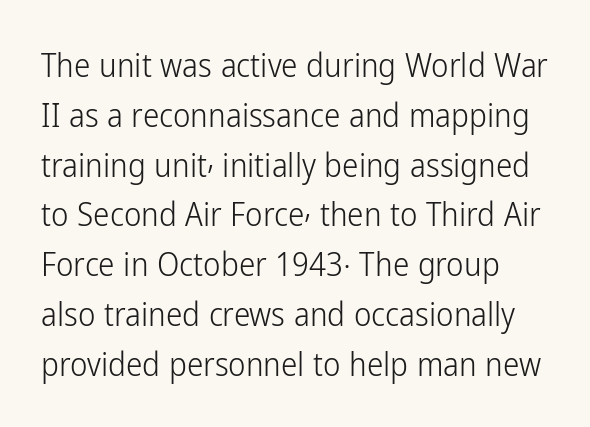
Q: Is the text bold? A: No.
Q: Is the text italic (slanted)? A: No, it is upright.
Q: Is the typeface a serif or a sans-serif typeface? A: Sans-serif.
Q: Is the text underlined? A: No.
Q: Is the spacing between letters normal or unusually wide? A: Normal.
Q: Is the spacing between lines tight, normal or loose? A: Normal.
Q: Width (condensed, normal, or wide)? A: Condensed.
Q: Stroke contrast? A: Low.
Q: x-height? A: Medium.
Q: Monospaced? A: No.
